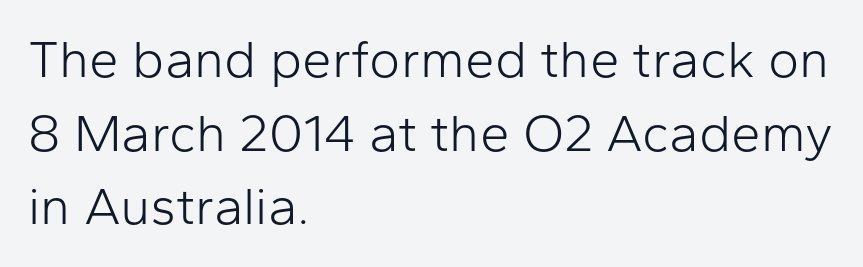
{"serif": "no", "italic": "no", "bold": "no", "weight": "light", "width": "normal", "stroke_contrast": "low", "x_height": "medium", "monospaced": "no", "underline": "no", "align": "left", "line_spacing": "normal", "line_spacing_ratio": 1.39, "letter_spacing": "normal", "letter_spacing_em": 0.0, "glyph_px": 53}
